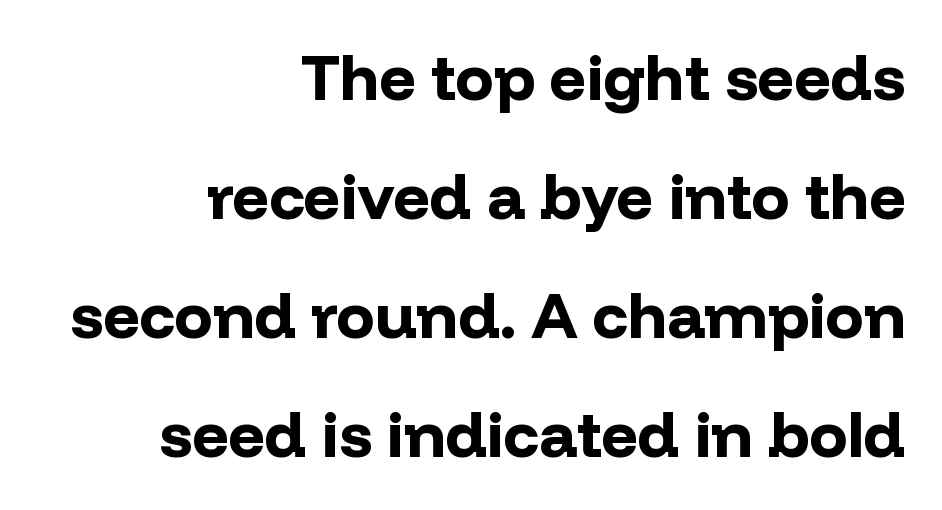
The image shows 64 px bold sans-serif type, upright; set right-aligned, line spacing 1.86x, normal letter spacing, not underlined; low stroke contrast and a medium x-height.
